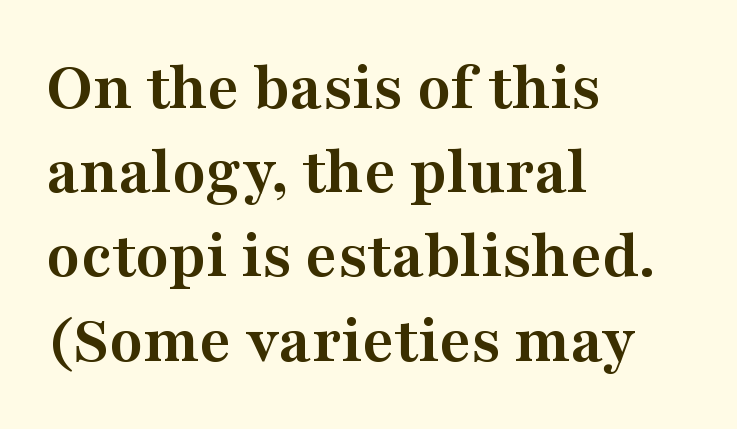
The image shows 69 px semibold, wide serif type, upright; set left-aligned, line spacing 1.22x, normal letter spacing, not underlined; medium stroke contrast and a medium x-height.
